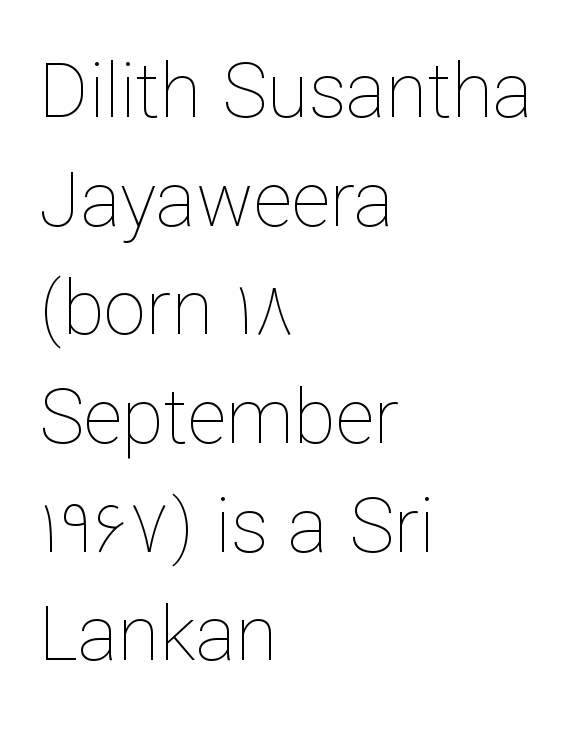
Underlining? Definitely not there. Weight: in the light-to-regular range. The rows are spaced the way most documents space them. A roman cut, with each character standing at attention.
